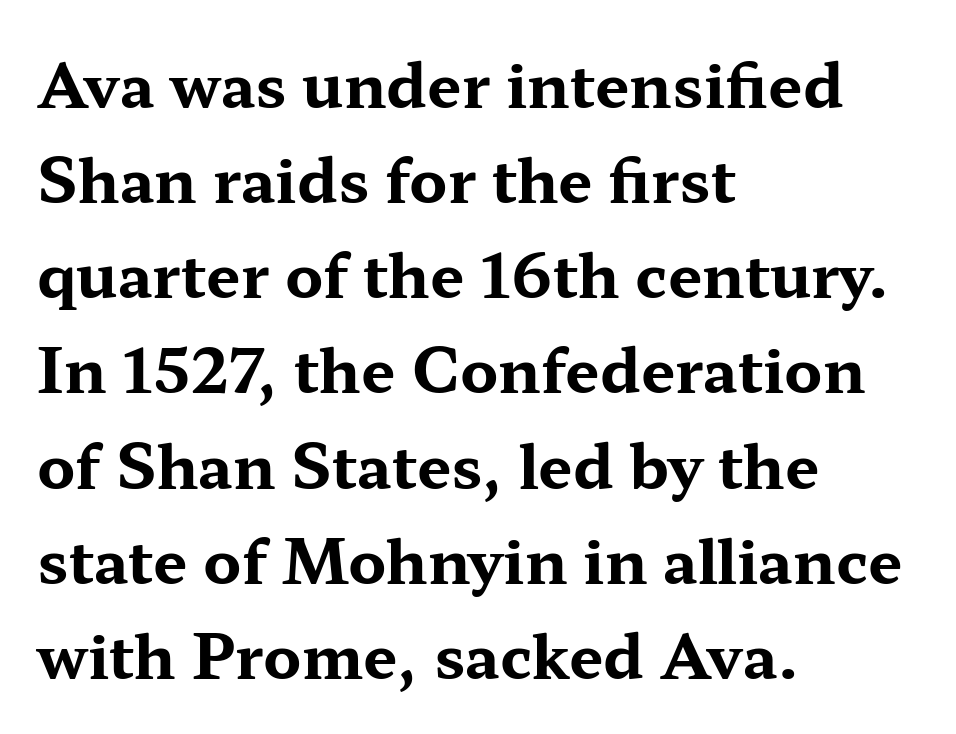
Q: Is the text bold? A: Yes.
Q: Is the text italic (slanted)? A: No, it is upright.
Q: Is the typeface a serif or a sans-serif typeface? A: Serif.
Q: Is the text underlined? A: No.
Q: How is the paragraph aligned? A: Left-aligned.
Q: Is the spacing between letters normal or unusually wide? A: Normal.
Q: Is the spacing between lines tight, normal or loose? A: Normal.
Q: Width (condensed, normal, or wide)? A: Wide.
Q: Stroke contrast? A: Medium.
Q: x-height? A: Medium.
Q: Monospaced? A: No.
